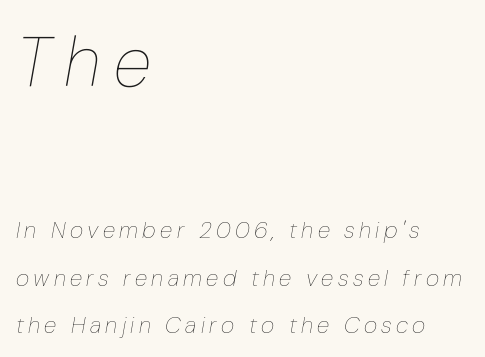
Q: Is the text bold? A: No.
Q: Is the text italic (slanted)? A: Yes, it leans right by about 10 degrees.
Q: Is the text underlined? A: No.
Q: How is the paragraph aligned? A: Left-aligned.
Q: Is the spacing between lines tight, normal or loose? A: Loose.
Q: Which block of text is set in a larger size, the first (top) or the second (bottom)? A: The first (top) one.
Q: Width (condensed, normal, or wide)? A: Condensed.
Q: Stroke contrast? A: Low.
Q: x-height? A: Medium.
Q: Monospaced? A: No.
